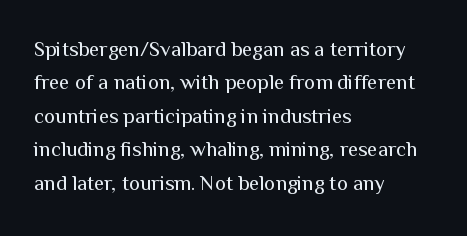
The image shows 21 px text type, upright; set left-aligned, normal line spacing (1.59x), normal letter spacing, not underlined.
